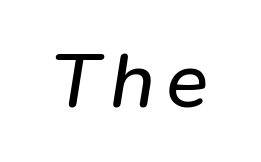
The space beneath each line is pristine and unruled. The weight tops out at a normal text grade. The passage shown is typed in a proportional face where columns would drift. A typesetter would mark this as italic.
